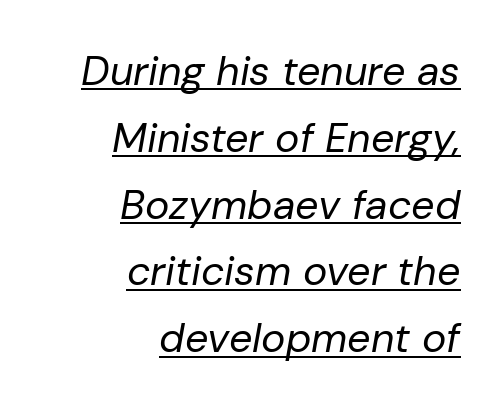
Q: Is the text bold? A: No.
Q: Is the text italic (slanted)? A: Yes, it leans right by about 10 degrees.
Q: Is the text underlined? A: Yes.
Q: How is the paragraph aligned? A: Right-aligned.
Q: Is the spacing between letters normal or unusually wide? A: Normal.
Q: Is the spacing between lines tight, normal or loose? A: Normal.
Q: Width (condensed, normal, or wide)? A: Normal.
Q: Stroke contrast? A: Low.
Q: x-height? A: Medium.
Q: Monospaced? A: No.
